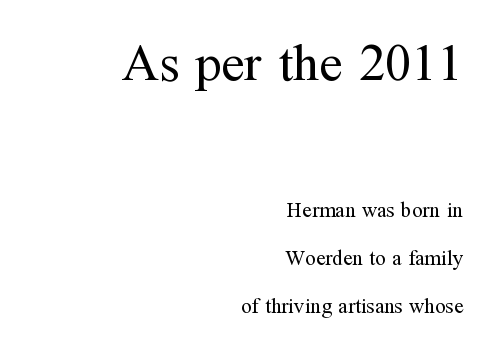
{"serif": "yes", "italic": "no", "bold": "no", "weight": "regular", "width": "normal", "stroke_contrast": "medium", "x_height": "medium", "monospaced": "no", "underline": "no", "align": "right", "line_spacing": "loose", "line_spacing_ratio": 2.29, "letter_spacing": "normal", "letter_spacing_em": 0.0, "larger_block": "first", "size_ratio": 2.48, "glyph_px": 52}
